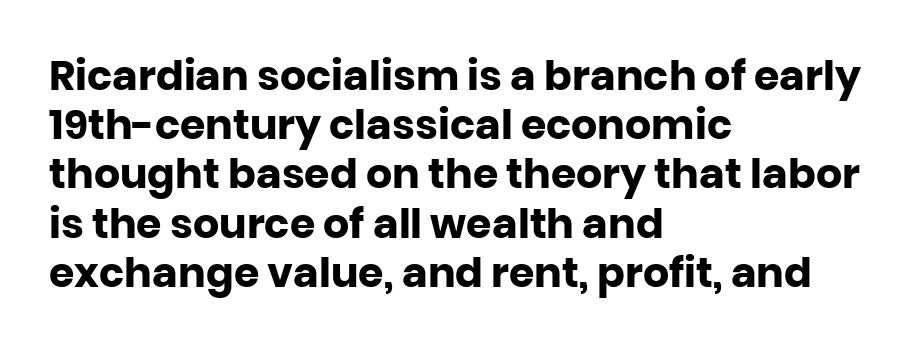
If you drew a line through each stem, it would be perfectly vertical. Descender tails drop into unmarked territory. This rendering employs a face without finishing strokes, i.e., a sans-serif. These lines are rendered in a variable-pitch font. Notice how the passage keeps a crisp vertical edge on the left only. The letters sit at their default tracking, neither squeezed nor spread.
